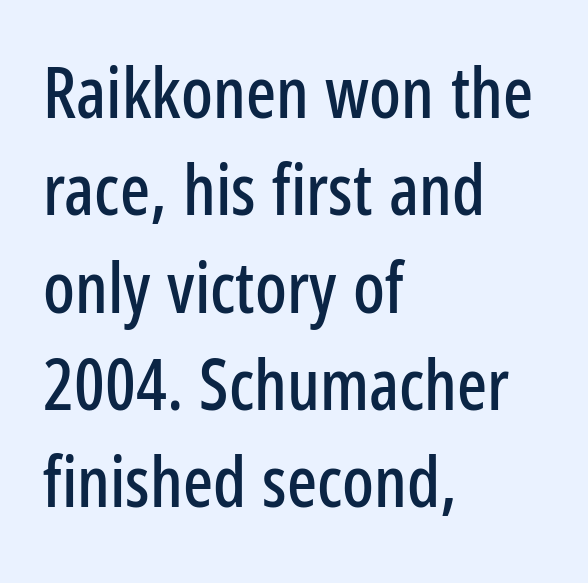
{"serif": "no", "italic": "no", "width": "condensed", "stroke_contrast": "low", "x_height": "medium", "monospaced": "no", "underline": "no", "align": "left", "line_spacing": "normal", "line_spacing_ratio": 1.39, "letter_spacing": "normal", "letter_spacing_em": 0.0, "glyph_px": 70}
